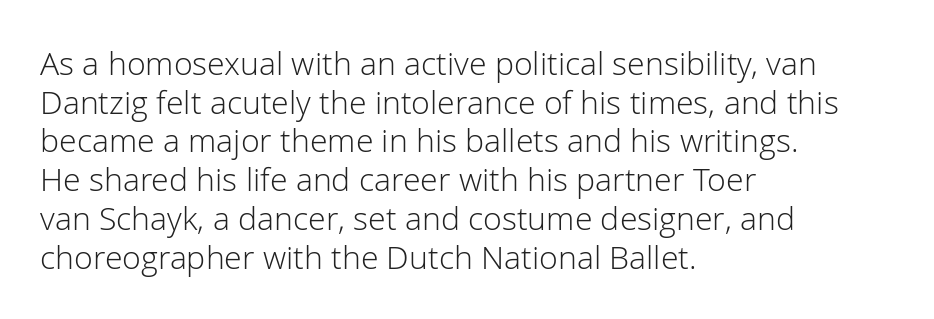
Each letter keeps its own natural width here, so spacing adapts to shape. Nobody touched the tracking dial on this one. Quick note: underline off. The lines in this sample share a left origin and differ only in where they stop. Posture: vertical. Note: no serifs on the glyphs.
